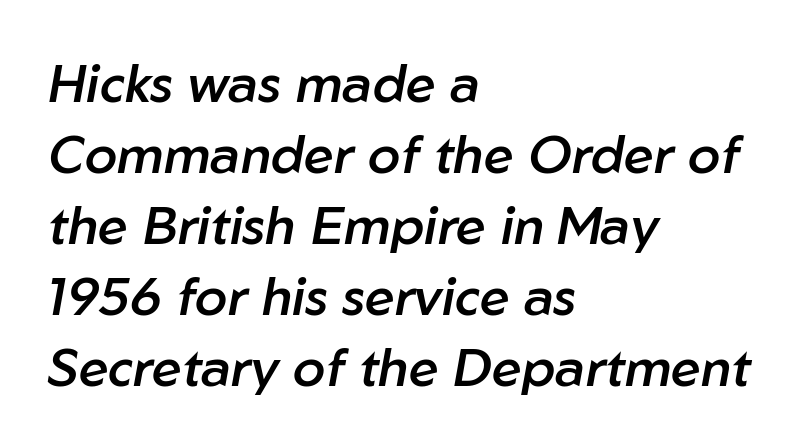
The image shows 53 px semibold type, italic (leaning right); set left-aligned, normal line spacing (1.34x), normal letter spacing, not underlined; low stroke contrast and a medium x-height.
